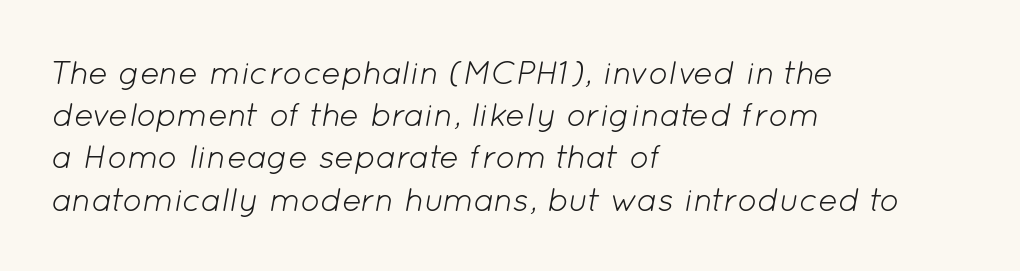
Q: Is the text bold? A: No.
Q: Is the text italic (slanted)? A: Yes, it leans right by about 12 degrees.
Q: Is the text underlined? A: No.
Q: How is the paragraph aligned? A: Left-aligned.
Q: Is the spacing between letters normal or unusually wide? A: Normal.
Q: Is the spacing between lines tight, normal or loose? A: Normal.
Q: Width (condensed, normal, or wide)? A: Normal.
Q: Stroke contrast? A: Low.
Q: x-height? A: Medium.
Q: Monospaced? A: No.
